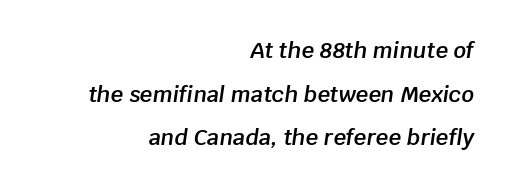
The image shows 22 px text type, italic (leaning right); set right-aligned, loose line spacing (1.98x), normal letter spacing, not underlined.
